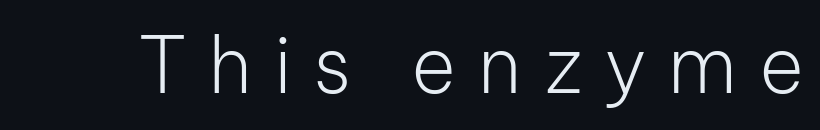
{"serif": "no", "italic": "no", "bold": "no", "weight": "light", "width": "normal", "stroke_contrast": "low", "x_height": "medium", "monospaced": "no", "underline": "no", "letter_spacing": "wide", "letter_spacing_em": 0.28, "glyph_px": 77}
